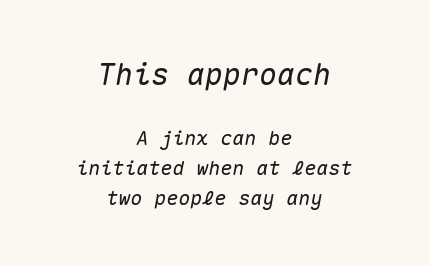
The rendering uses typewriter-style spacing with identical character cells. This layout puts the oversized block above and the modest block below. The rag falls on both sides of this text block equally. The space between consecutive lines is moderate. Tracking here is standard; glyphs follow each other at the usual distance. Slant detected: the letters are inclined.
